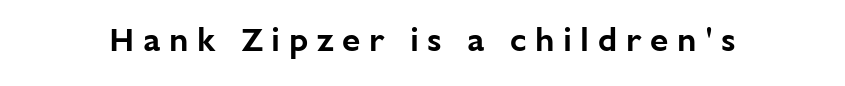
{"serif": "no", "italic": "no", "width": "normal", "stroke_contrast": "low", "x_height": "medium", "monospaced": "no", "underline": "no", "letter_spacing": "wide", "letter_spacing_em": 0.26, "glyph_px": 33}
